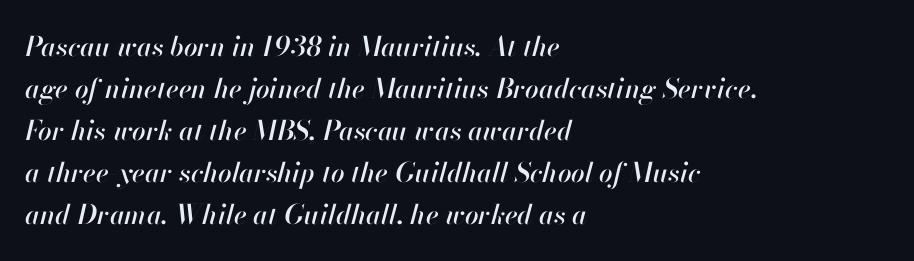
Caption: multi-line text, flush left, ragged right. The leading is moderate, giving the passage an even texture. The space beneath each line is pristine and unruled. Nobody touched the tracking dial on this one. A typesetter would mark this as italic.
